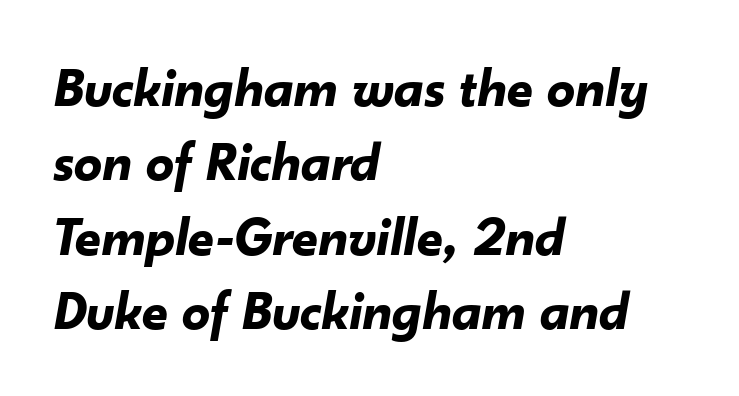
{"italic": "yes", "lean": "right", "slant_degrees": 10, "bold": "yes", "weight": "bold", "width": "normal", "stroke_contrast": "low", "x_height": "small", "monospaced": "no", "underline": "no", "align": "left", "line_spacing": "normal", "line_spacing_ratio": 1.33, "letter_spacing": "normal", "letter_spacing_em": 0.0, "glyph_px": 56}
